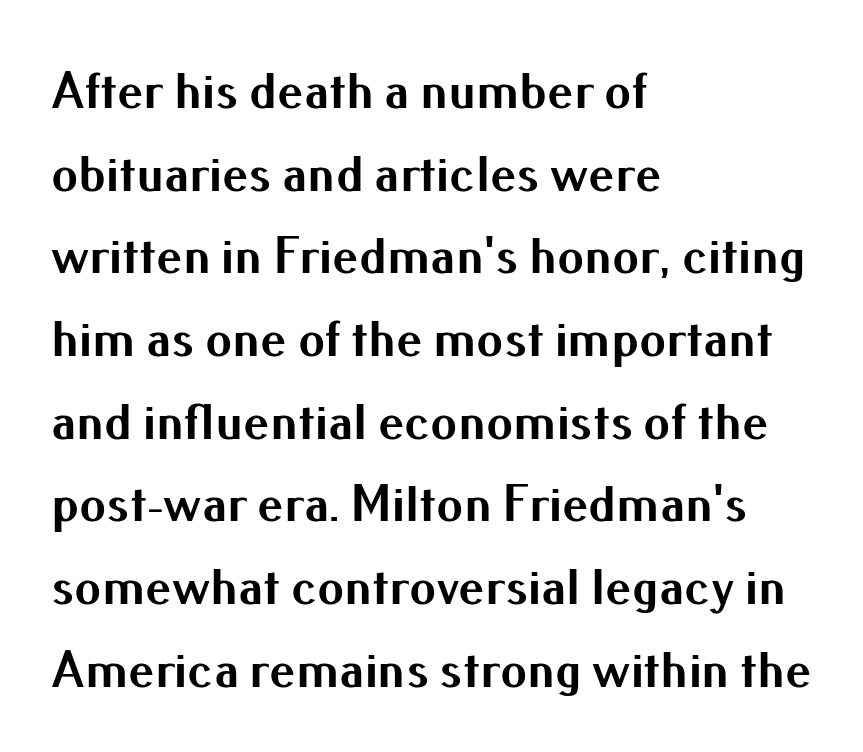
Think of a printed novel: that variable character pitch is what you see here. Plenty of ink on the page — the face is bold. These lines were composed using upright roman letters. If you measured baseline to baseline, you'd find a middling distance. The passage shown is not underscored anywhere. The paragraph shown leans on its left margin.
